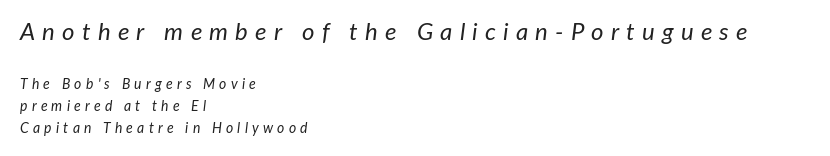
{"italic": "yes", "lean": "right", "slant_degrees": 7, "bold": "no", "underline": "no", "align": "left", "line_spacing": "normal", "line_spacing_ratio": 1.57, "letter_spacing": "wide", "letter_spacing_em": 0.3, "larger_block": "first", "size_ratio": 1.71, "glyph_px": 24}
